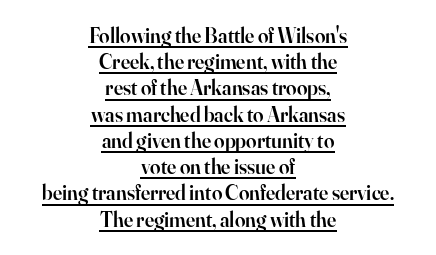
Q: Is the text bold? A: Semi-bold.
Q: Is the text italic (slanted)? A: No, it is upright.
Q: Is the text underlined? A: Yes.
Q: How is the paragraph aligned? A: Centered.
Q: Is the spacing between letters normal or unusually wide? A: Normal.
Q: Is the spacing between lines tight, normal or loose? A: Normal.
